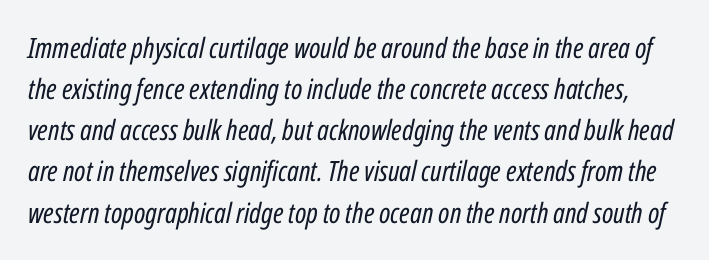
Q: Is the text bold? A: No.
Q: Is the text italic (slanted)? A: Yes, it leans right by about 12 degrees.
Q: Is the text underlined? A: No.
Q: Is the spacing between letters normal or unusually wide? A: Normal.
Q: Is the spacing between lines tight, normal or loose? A: Normal.
Q: Width (condensed, normal, or wide)? A: Condensed.
Q: Stroke contrast? A: Low.
Q: x-height? A: Medium.
Q: Monospaced? A: No.
